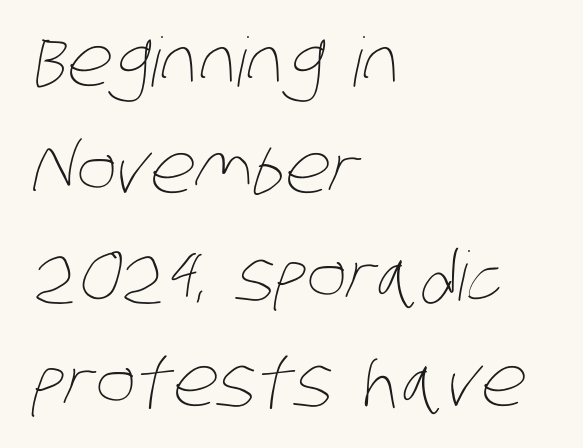
The image shows 68 px thin, condensed type; set left-aligned, normal line spacing (1.57x), normal letter spacing, not underlined; low stroke contrast and a large x-height.
